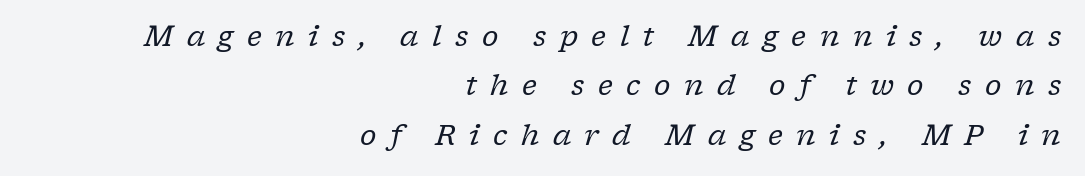
{"serif": "yes", "italic": "yes", "lean": "right", "slant_degrees": 17, "bold": "no", "weight": "regular", "width": "normal", "stroke_contrast": "low", "x_height": "medium", "monospaced": "no", "underline": "no", "align": "right", "line_spacing_ratio": 1.76, "letter_spacing": "wide", "letter_spacing_em": 0.48, "glyph_px": 28}
